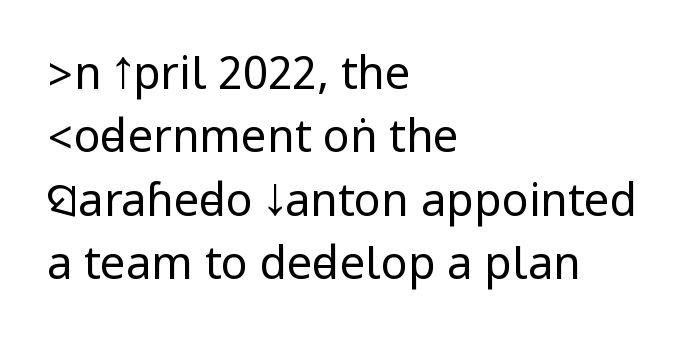
Q: Is the text bold? A: No.
Q: Is the text italic (slanted)? A: No, it is upright.
Q: Is the typeface a serif or a sans-serif typeface? A: Sans-serif.
Q: Is the text underlined? A: No.
Q: How is the paragraph aligned? A: Left-aligned.
Q: Is the spacing between letters normal or unusually wide? A: Normal.
Q: Is the spacing between lines tight, normal or loose? A: Normal.
Q: Width (condensed, normal, or wide)? A: Condensed.
Q: Stroke contrast? A: Low.
